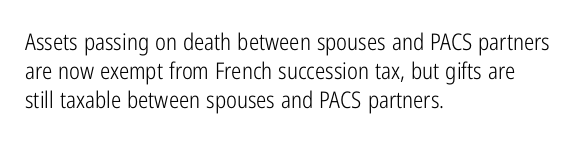
A typesetter would call this zero additional tracking. If you drew a line through each stem, it would be perfectly vertical. This block has exactly the height ordinary leading produces. Teacher's note: observe the even left margin — that is flush-left alignment. The area under the type is left untouched. This is not heavy type; no bold has been used.
